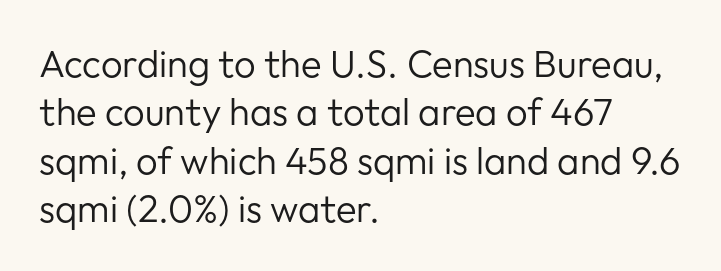
Q: Is the text bold? A: No.
Q: Is the text italic (slanted)? A: No, it is upright.
Q: Is the typeface a serif or a sans-serif typeface? A: Sans-serif.
Q: Is the text underlined? A: No.
Q: How is the paragraph aligned? A: Left-aligned.
Q: Is the spacing between letters normal or unusually wide? A: Normal.
Q: Is the spacing between lines tight, normal or loose? A: Normal.
Q: Width (condensed, normal, or wide)? A: Normal.
Q: Stroke contrast? A: Low.
Q: x-height? A: Medium.
Q: Monospaced? A: No.
